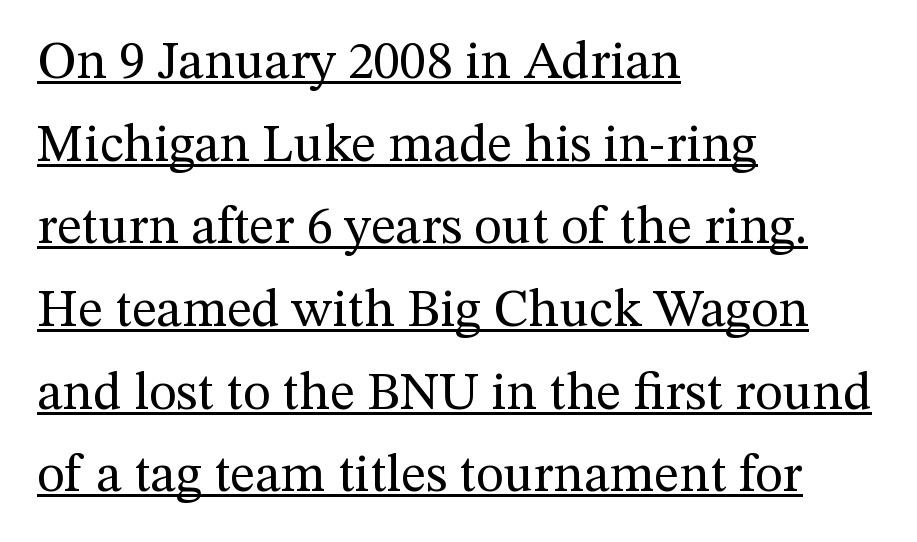
{"serif": "yes", "italic": "no", "bold": "no", "weight": "regular", "width": "normal", "stroke_contrast": "medium", "x_height": "medium", "monospaced": "no", "underline": "yes", "align": "left", "line_spacing": "normal", "line_spacing_ratio": 1.56, "letter_spacing": "normal", "letter_spacing_em": 0.0, "glyph_px": 53}
